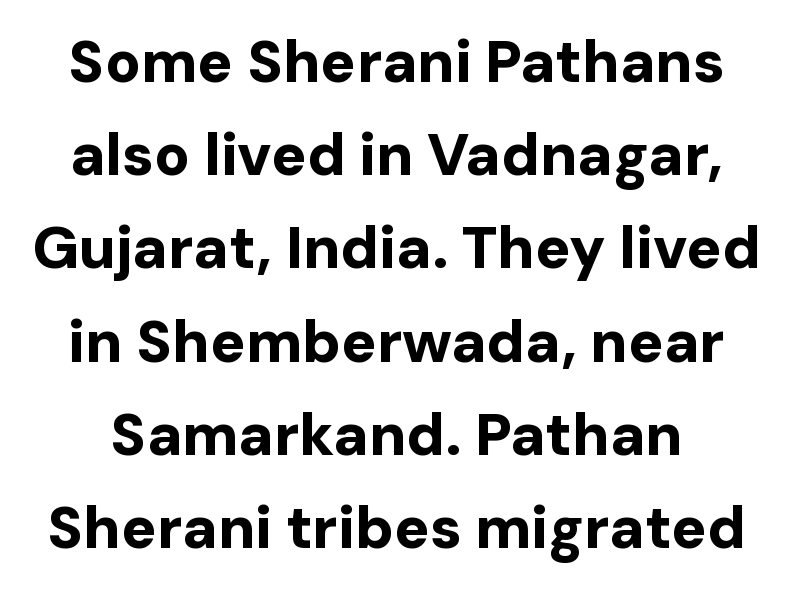
{"serif": "no", "italic": "no", "bold": "yes", "weight": "bold", "width": "normal", "stroke_contrast": "low", "x_height": "medium", "monospaced": "no", "underline": "no", "line_spacing": "normal", "line_spacing_ratio": 1.58, "letter_spacing": "normal", "letter_spacing_em": 0.0, "glyph_px": 59}
